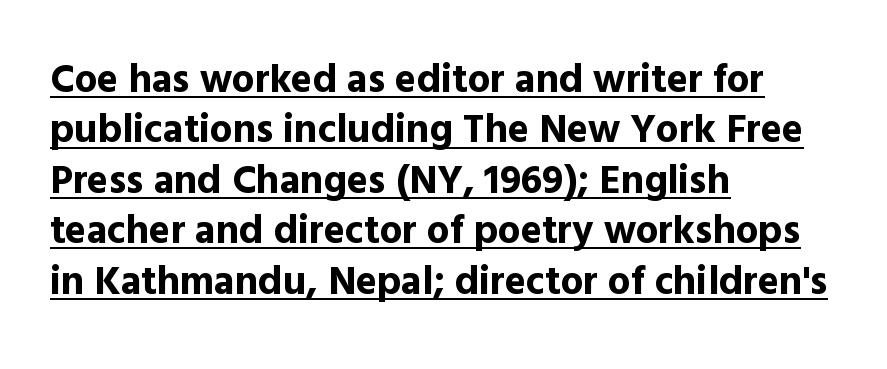
The image shows 40 px bold sans-serif type, upright; set left-aligned, normal line spacing (1.26x), normal letter spacing, underlined; a medium x-height.
